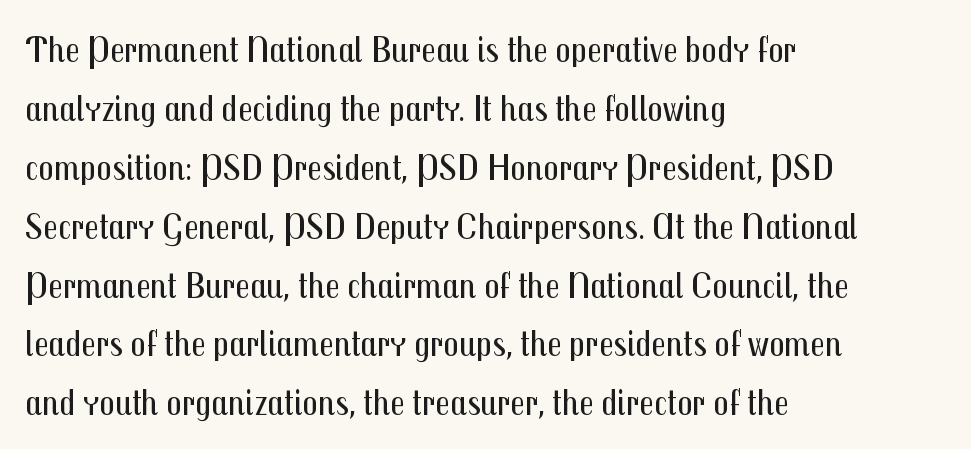
Q: Is the text bold? A: No.
Q: Is the text italic (slanted)? A: No, it is upright.
Q: Is the typeface a serif or a sans-serif typeface? A: Sans-serif.
Q: Is the text underlined? A: No.
Q: How is the paragraph aligned? A: Left-aligned.
Q: Is the spacing between letters normal or unusually wide? A: Normal.
Q: Is the spacing between lines tight, normal or loose? A: Normal.
Q: Width (condensed, normal, or wide)? A: Condensed.
Q: Stroke contrast? A: Medium.
Q: x-height? A: Medium.
Q: Monospaced? A: No.
